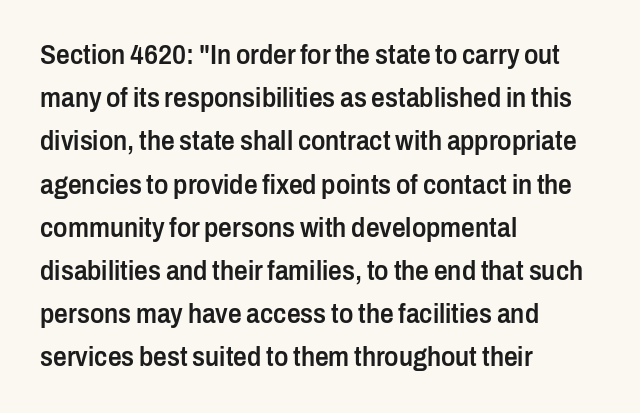
Q: Is the text bold? A: Semi-bold.
Q: Is the text italic (slanted)? A: No, it is upright.
Q: Is the text underlined? A: No.
Q: How is the paragraph aligned? A: Left-aligned.
Q: Is the spacing between letters normal or unusually wide? A: Normal.
Q: Is the spacing between lines tight, normal or loose? A: Normal.
